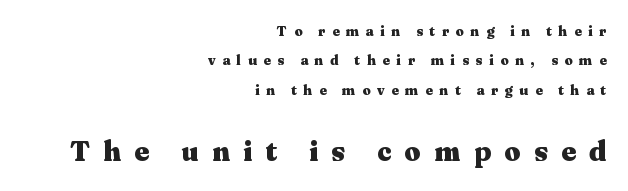
Q: Is the text bold? A: Yes.
Q: Is the text italic (slanted)? A: No, it is upright.
Q: Is the typeface a serif or a sans-serif typeface? A: Serif.
Q: Is the text underlined? A: No.
Q: How is the paragraph aligned? A: Right-aligned.
Q: Is the spacing between letters normal or unusually wide? A: Unusually wide.
Q: Is the spacing between lines tight, normal or loose? A: Loose.
Q: Which block of text is set in a larger size, the first (top) or the second (bottom)? A: The second (bottom) one.
Q: Width (condensed, normal, or wide)? A: Wide.
Q: Stroke contrast? A: Medium.
Q: x-height? A: Medium.
Q: Monospaced? A: No.
